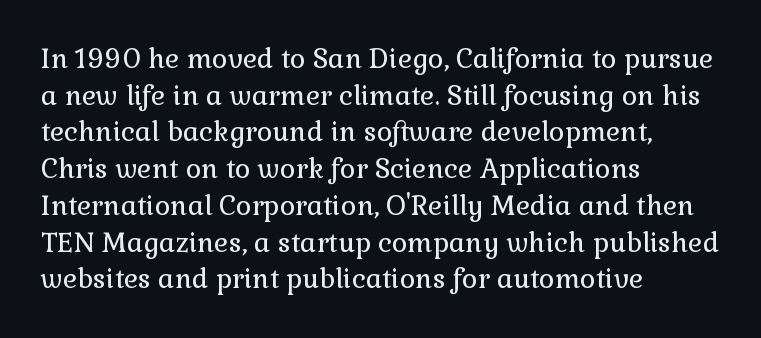
The image shows 27 px text type, upright; set left-aligned, normal line spacing (1.36x), normal letter spacing, not underlined.
